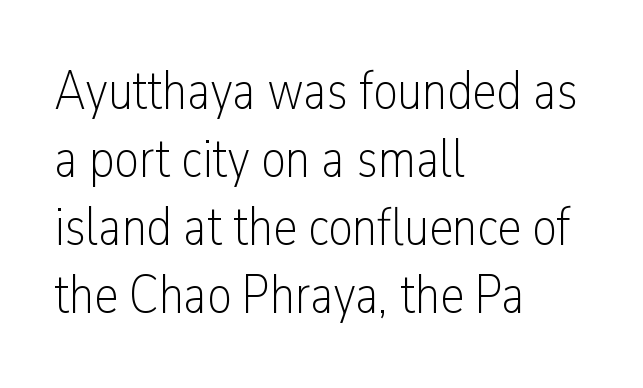
Unlike italic type, these characters show no tilt at all. The area under the type is left untouched. Words appear dense and cohesive because spacing is normal. The typesetting does not lean heavy: it is not bold. Think of a printed novel: that variable character pitch is what you see here. Short and long lines alike share a common starting point at left.
